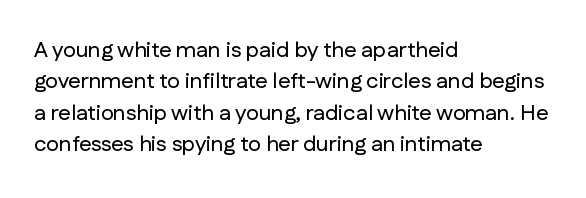
The image shows 22 px text type, upright; set left-aligned, normal line spacing (1.43x), normal letter spacing, not underlined.
